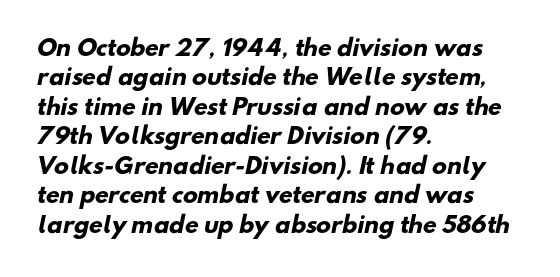
Q: Is the text bold? A: Yes.
Q: Is the text underlined? A: No.
Q: How is the paragraph aligned? A: Left-aligned.
Q: Is the spacing between letters normal or unusually wide? A: Normal.
Q: Is the spacing between lines tight, normal or loose? A: Normal.
